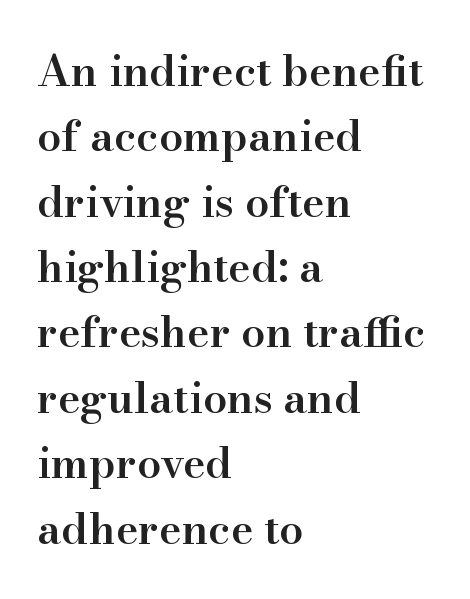
The image shows 43 px semibold serif type, upright; set left-aligned, normal line spacing (1.52x), normal letter spacing, not underlined; high stroke contrast and a small x-height.
